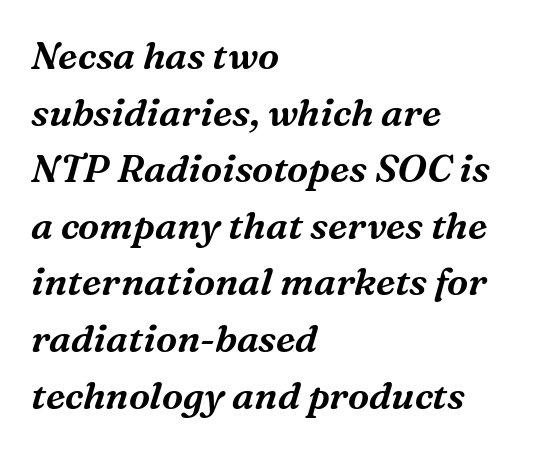
These lines are set flush left with a ragged right edge. Think of a printed novel: that variable character pitch is what you see here. A serif font was chosen for this passage. Default kerning and tracking; the words read as compact shapes. Underlining? Definitely not there. Notice how descenders clear the ascenders below comfortably — that's standard leading.
